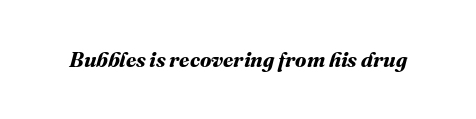
{"bold": "yes", "underline": "no", "letter_spacing": "normal", "letter_spacing_em": 0.0, "glyph_px": 21}
